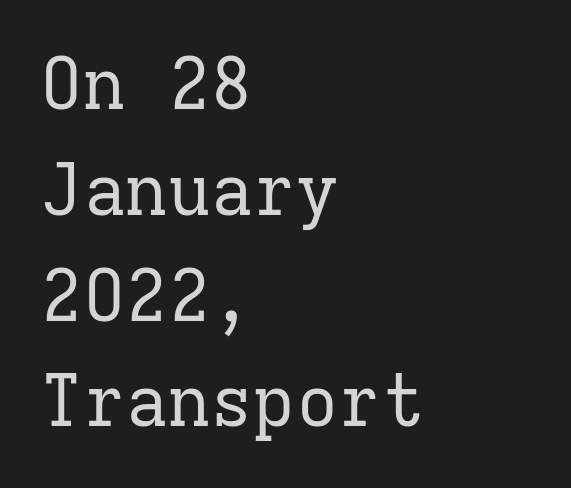
Q: Is the text bold? A: No.
Q: Is the text italic (slanted)? A: No, it is upright.
Q: Is the typeface a serif or a sans-serif typeface? A: Serif.
Q: Is the text underlined? A: No.
Q: How is the paragraph aligned? A: Left-aligned.
Q: Is the spacing between letters normal or unusually wide? A: Normal.
Q: Is the spacing between lines tight, normal or loose? A: Normal.
Q: Width (condensed, normal, or wide)? A: Normal.
Q: Stroke contrast? A: Low.
Q: x-height? A: Medium.
Q: Monospaced? A: Yes.
